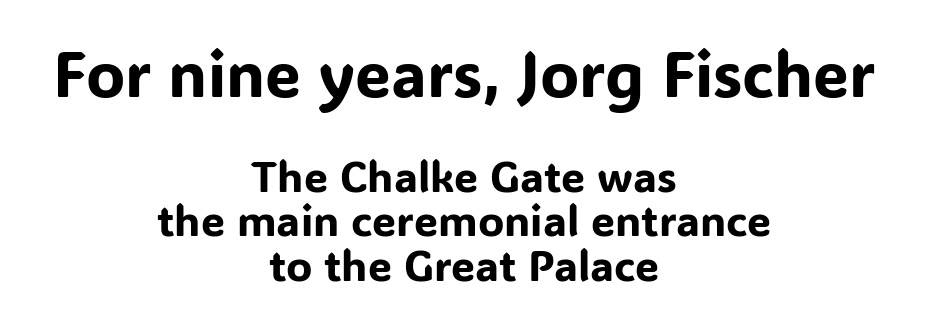
The font's upright variant was chosen for this text. This rendering uses center alignment, leaving both contours irregular but symmetric. Which of the two is more prominent by size? The first, at the top. The face used here is proportionally spaced, like ordinary book or web type. Check where the strokes stop: nothing finishes them off — pure sans. The rendering keeps characters at their native spacing.
